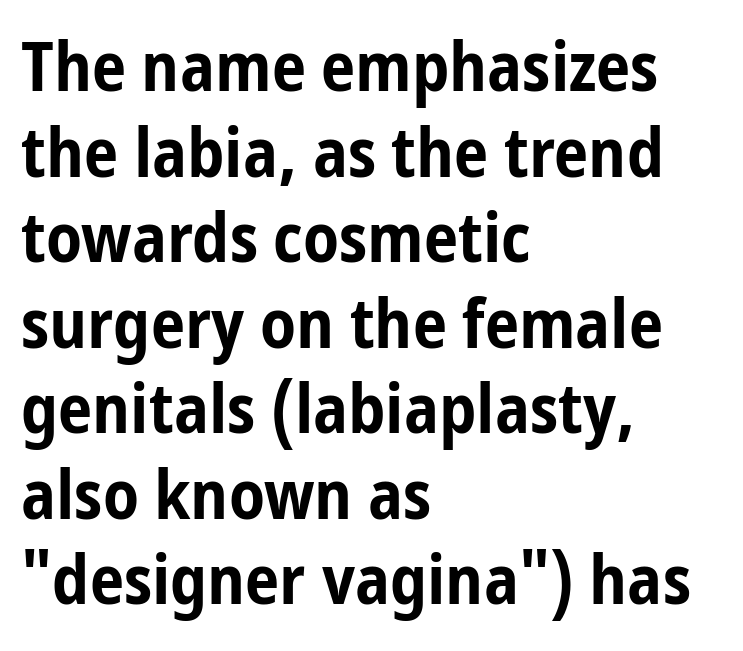
{"serif": "no", "italic": "no", "bold": "yes", "weight": "bold", "width": "condensed", "stroke_contrast": "low", "x_height": "medium", "monospaced": "no", "underline": "no", "align": "left", "line_spacing_ratio": 1.24, "letter_spacing": "normal", "letter_spacing_em": 0.0, "glyph_px": 69}
